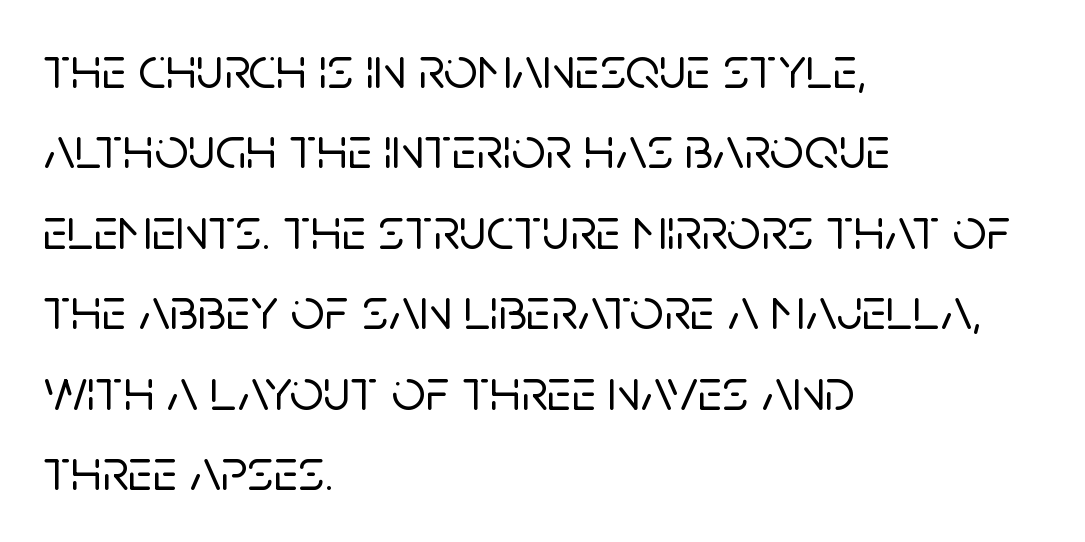
{"serif": "no", "italic": "no", "width": "normal", "stroke_contrast": "low", "x_height": "large", "monospaced": "no", "underline": "no", "align": "left", "line_spacing": "normal", "line_spacing_ratio": 1.34, "letter_spacing": "normal", "letter_spacing_em": 0.0, "glyph_px": 60}
